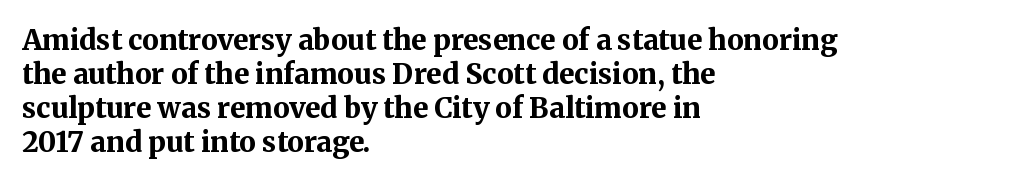
Q: Is the text bold? A: Yes.
Q: Is the text italic (slanted)? A: No, it is upright.
Q: Is the typeface a serif or a sans-serif typeface? A: Serif.
Q: Is the text underlined? A: No.
Q: How is the paragraph aligned? A: Left-aligned.
Q: Is the spacing between letters normal or unusually wide? A: Normal.
Q: Width (condensed, normal, or wide)? A: Normal.
Q: Stroke contrast? A: Medium.
Q: x-height? A: Medium.
Q: Monospaced? A: No.
